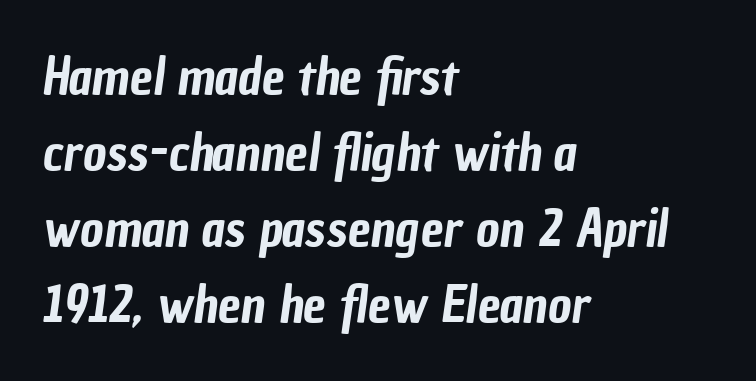
{"serif": "no", "width": "condensed", "stroke_contrast": "low", "x_height": "medium", "monospaced": "no", "underline": "no", "align": "left", "line_spacing": "normal", "line_spacing_ratio": 1.49, "letter_spacing": "normal", "letter_spacing_em": 0.0, "glyph_px": 51}
